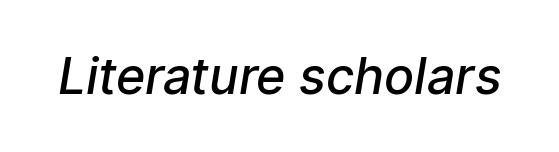
These lines keep a tight, regular rhythm from letter to letter. Each letter keeps its own natural width here, so spacing adapts to shape. A semibold gives these letters moderate extra thickness, short of bold. The passage shown is not underscored anywhere.
